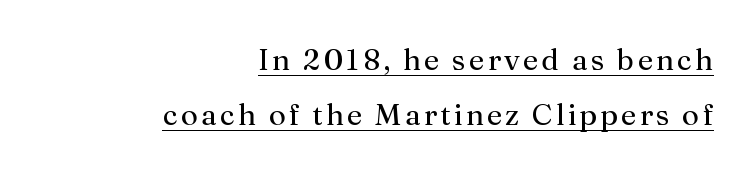
Do the characters align in a grid? No, the font is proportional. Does the type have serifs? Yes, each stem ends in a small foot. The typeface has the unassuming heft of standard copy or less. This is underlined copy, the kind a proofreader might mark for attention.
